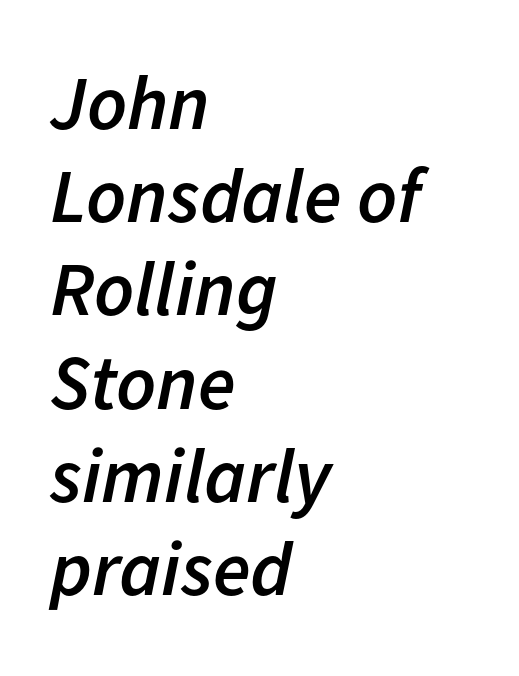
Q: Is the text bold? A: Semi-bold.
Q: Is the text italic (slanted)? A: Yes, it leans right by about 11 degrees.
Q: Is the text underlined? A: No.
Q: How is the paragraph aligned? A: Left-aligned.
Q: Is the spacing between letters normal or unusually wide? A: Normal.
Q: Width (condensed, normal, or wide)? A: Normal.
Q: Stroke contrast? A: Low.
Q: x-height? A: Medium.
Q: Monospaced? A: No.
